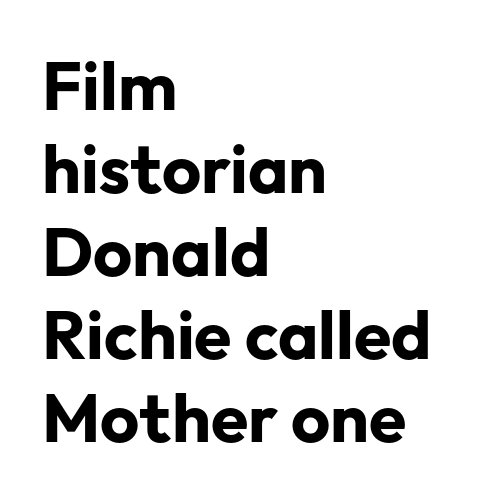
The lines in this sample share a left origin and differ only in where they stop. Glyph-to-glyph distance matches everyday printed text. Just letters on the line, the space beneath them empty. Unlike a traditional serif, this face leaves its strokes unadorned. Plenty of ink on the page — the face is bold. Quick note: not italic, upright.
